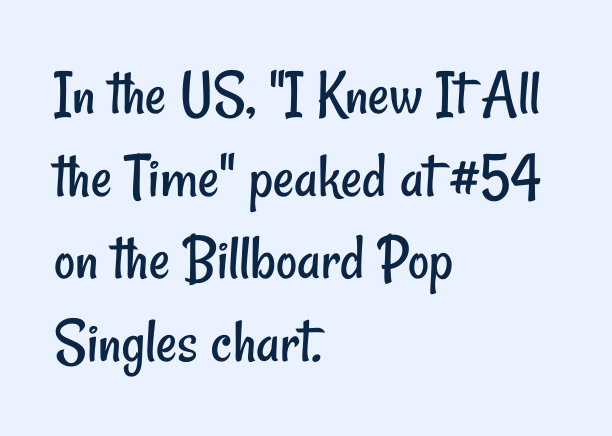
This sample is left-justified, so line endings fall wherever the words run out. Ink coverage per letter is moderate at most. No word sits above an underline. Notice how descenders clear the ascenders below comfortably — that's standard leading. Nobody touched the tracking dial on this one.
